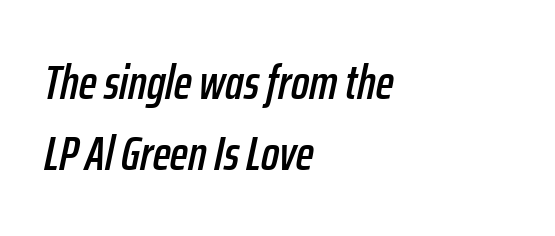
One glance says typical: line gaps are just what's usual. The string is rendered with underlining switched off. Default kerning and tracking; the words read as compact shapes. The letters advance in unequal steps, a hallmark of proportional type. Compared with ordinary roman type, these characters are visibly tilted. In CSS terms this would be text-align: left.
